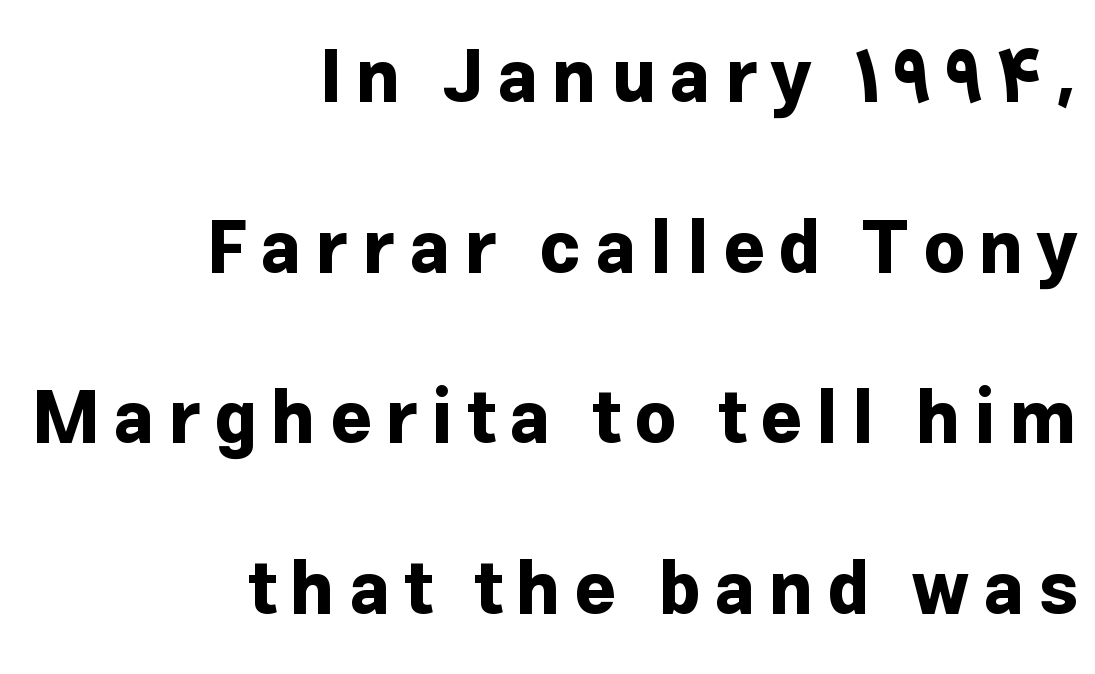
The passage shown is emphatically bold. Plain, unruled lines of type. Nope, no serifs anywhere on these letters. The letters advance in unequal steps, a hallmark of proportional type. Tall strokes in this sample are plumb rather than angled.
